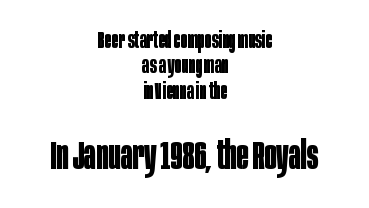
Q: Is the text bold? A: Yes.
Q: Is the text italic (slanted)? A: No, it is upright.
Q: Is the typeface a serif or a sans-serif typeface? A: Sans-serif.
Q: Is the text underlined? A: No.
Q: How is the paragraph aligned? A: Centered.
Q: Is the spacing between letters normal or unusually wide? A: Normal.
Q: Is the spacing between lines tight, normal or loose? A: Tight.
Q: Which block of text is set in a larger size, the first (top) or the second (bottom)? A: The second (bottom) one.
Q: Width (condensed, normal, or wide)? A: Condensed.
Q: Stroke contrast? A: Low.
Q: x-height? A: Large.
Q: Monospaced? A: No.
